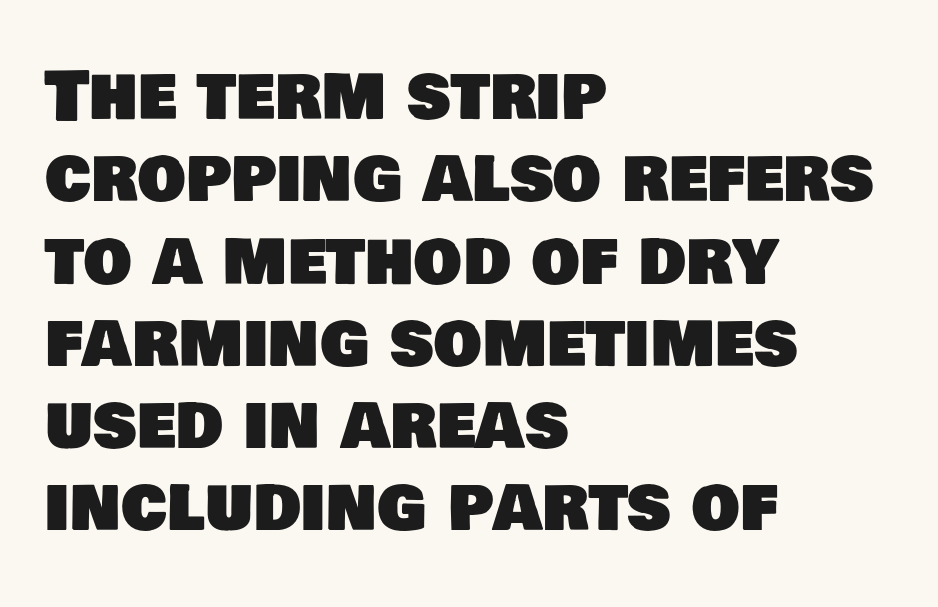
{"serif": "no", "width": "normal", "stroke_contrast": "low", "x_height": "large", "monospaced": "no", "underline": "no", "align": "left", "line_spacing_ratio": 1.21, "letter_spacing": "normal", "letter_spacing_em": 0.0, "glyph_px": 68}
